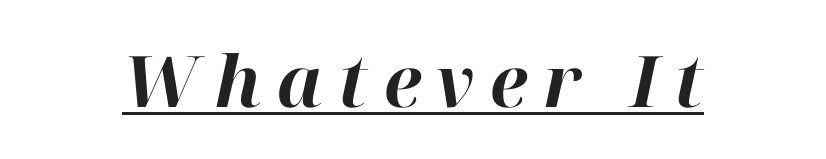
{"italic": "yes", "lean": "right", "slant_degrees": 12, "bold": "yes", "weight": "bold", "width": "normal", "stroke_contrast": "high", "x_height": "medium", "monospaced": "no", "underline": "yes", "letter_spacing": "wide", "letter_spacing_em": 0.22, "glyph_px": 71}
